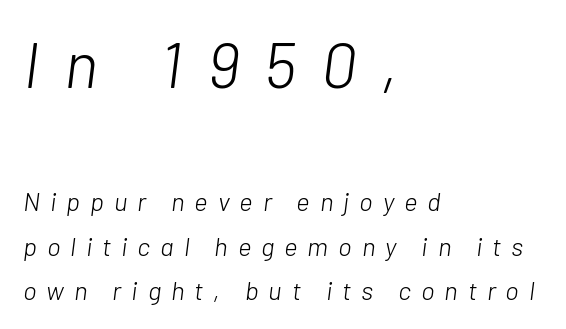
Q: Is the text bold? A: No.
Q: Is the text italic (slanted)? A: Yes, it leans right by about 7 degrees.
Q: Is the text underlined? A: No.
Q: How is the paragraph aligned? A: Left-aligned.
Q: Is the spacing between letters normal or unusually wide? A: Unusually wide.
Q: Is the spacing between lines tight, normal or loose? A: Normal.
Q: Which block of text is set in a larger size, the first (top) or the second (bottom)? A: The first (top) one.
Q: Width (condensed, normal, or wide)? A: Normal.
Q: Stroke contrast? A: Low.
Q: x-height? A: Medium.
Q: Monospaced? A: No.
